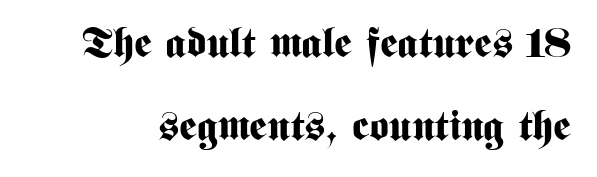
The image shows 42 px bold, condensed sans-serif type, upright; set loose line spacing (1.98x), normal letter spacing, not underlined; medium stroke contrast and a medium x-height.
